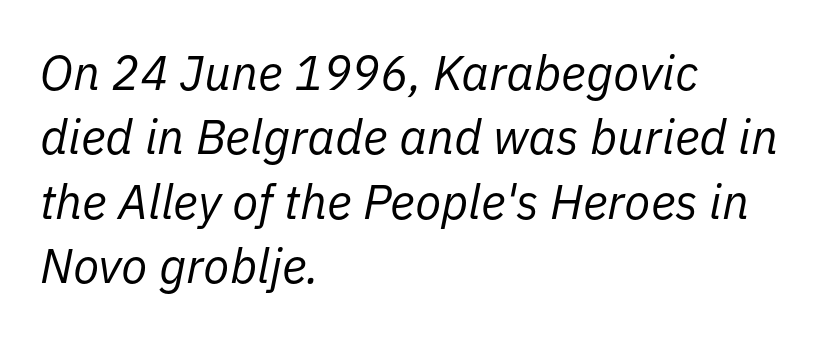
Q: Is the text bold? A: No.
Q: Is the text italic (slanted)? A: Yes, it leans right by about 11 degrees.
Q: Is the text underlined? A: No.
Q: How is the paragraph aligned? A: Left-aligned.
Q: Is the spacing between letters normal or unusually wide? A: Normal.
Q: Is the spacing between lines tight, normal or loose? A: Normal.
Q: Width (condensed, normal, or wide)? A: Normal.
Q: Stroke contrast? A: Low.
Q: x-height? A: Medium.
Q: Monospaced? A: No.
